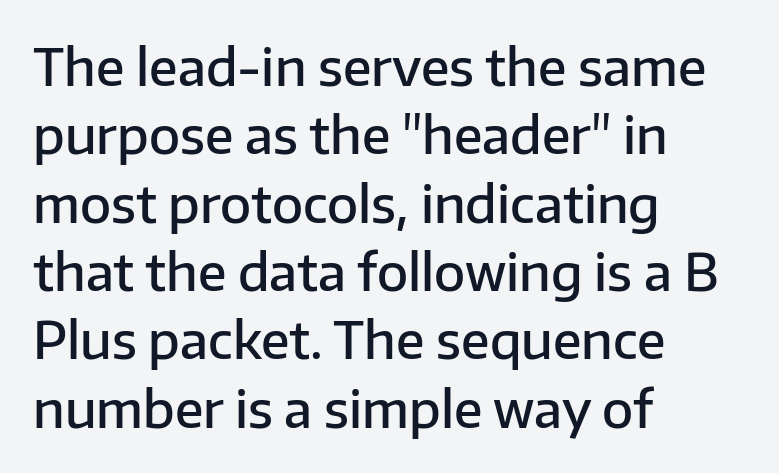
Q: Is the text bold? A: Semi-bold.
Q: Is the text italic (slanted)? A: No, it is upright.
Q: Is the typeface a serif or a sans-serif typeface? A: Sans-serif.
Q: Is the text underlined? A: No.
Q: How is the paragraph aligned? A: Left-aligned.
Q: Is the spacing between letters normal or unusually wide? A: Normal.
Q: Is the spacing between lines tight, normal or loose? A: Normal.
Q: Width (condensed, normal, or wide)? A: Normal.
Q: Stroke contrast? A: Low.
Q: x-height? A: Medium.
Q: Monospaced? A: No.
